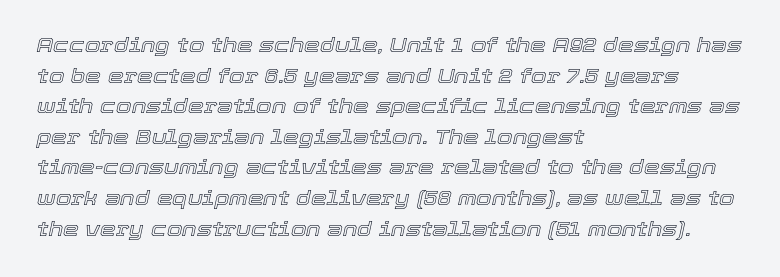
{"italic": "yes", "lean": "right", "slant_degrees": 12, "underline": "no", "align": "left", "line_spacing": "normal", "line_spacing_ratio": 1.53, "letter_spacing": "normal", "letter_spacing_em": 0.0, "glyph_px": 20}
